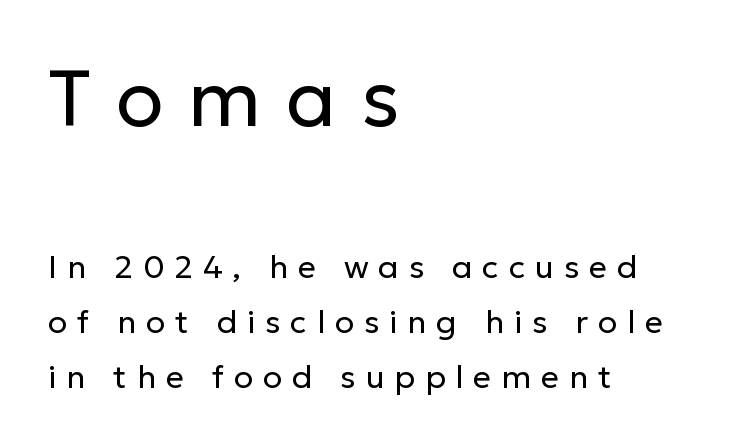
The gaps between neighbouring characters are conspicuously large. The composition opens big and finishes small. The typography opts for an upright posture over an oblique one. Weight: regular or lighter.
